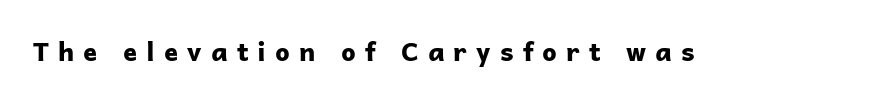
The image shows 26 px bold type, upright; set unusually wide letter spacing (+0.35 em), not underlined.
